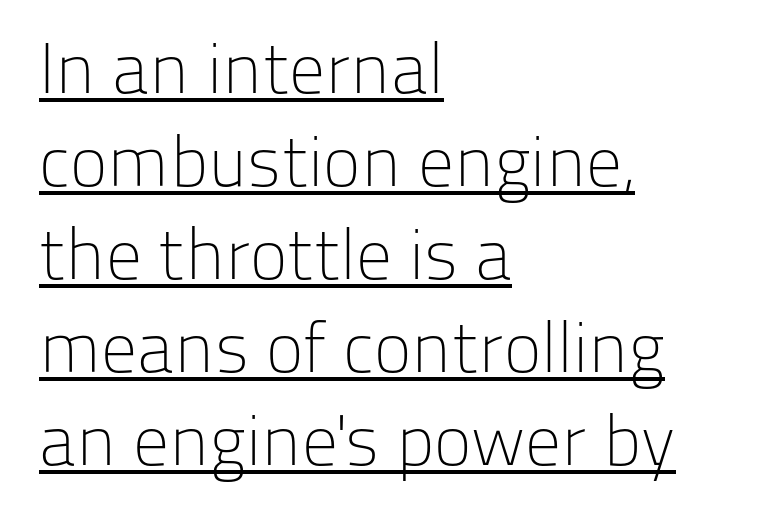
Q: Is the text bold? A: No.
Q: Is the text italic (slanted)? A: No, it is upright.
Q: Is the typeface a serif or a sans-serif typeface? A: Sans-serif.
Q: Is the text underlined? A: Yes.
Q: How is the paragraph aligned? A: Left-aligned.
Q: Is the spacing between letters normal or unusually wide? A: Normal.
Q: Is the spacing between lines tight, normal or loose? A: Normal.
Q: Width (condensed, normal, or wide)? A: Normal.
Q: Stroke contrast? A: Low.
Q: x-height? A: Medium.
Q: Monospaced? A: No.
